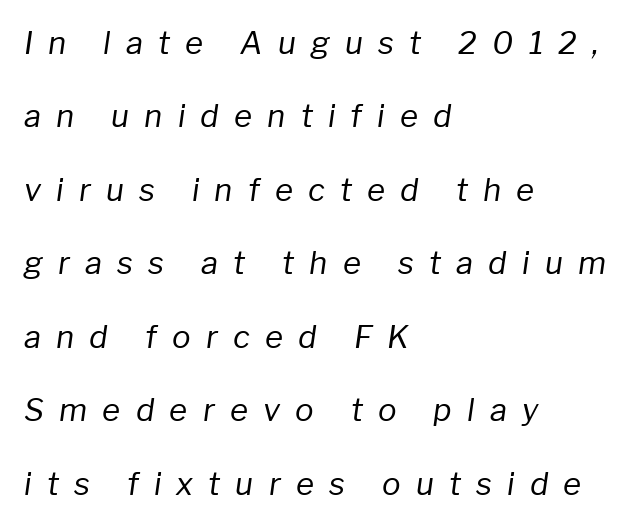
Q: Is the text bold? A: No.
Q: Is the text italic (slanted)? A: Yes, it leans right by about 8 degrees.
Q: Is the text underlined? A: No.
Q: How is the paragraph aligned? A: Left-aligned.
Q: Is the spacing between letters normal or unusually wide? A: Unusually wide.
Q: Is the spacing between lines tight, normal or loose? A: Loose.
Q: Width (condensed, normal, or wide)? A: Normal.
Q: Stroke contrast? A: Low.
Q: x-height? A: Medium.
Q: Monospaced? A: No.
